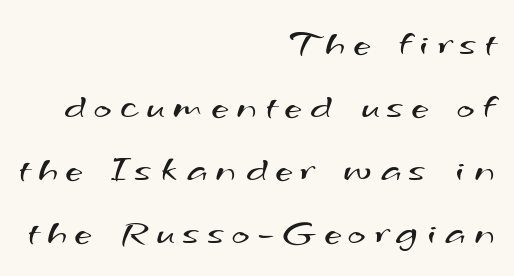
Q: Is the text bold? A: No.
Q: Is the typeface a serif or a sans-serif typeface? A: Sans-serif.
Q: Is the text underlined? A: No.
Q: How is the paragraph aligned? A: Right-aligned.
Q: Is the spacing between letters normal or unusually wide? A: Unusually wide.
Q: Is the spacing between lines tight, normal or loose? A: Normal.
Q: Width (condensed, normal, or wide)? A: Wide.
Q: Stroke contrast? A: Medium.
Q: x-height? A: Small.
Q: Monospaced? A: No.
